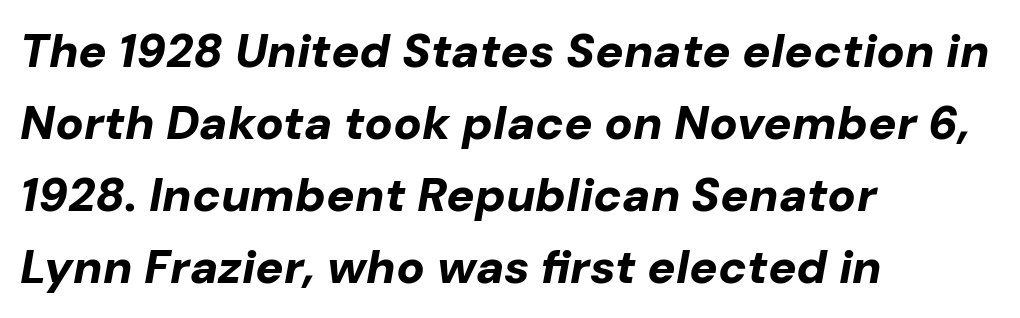
In terms of weight, the rendering is a true, heavy bold. Yep, that's italic — everything's leaning. Unmarked baselines from the first word to the last. Baseline-to-baseline distance is the conventional proportion of letter height. Varying glyph widths throughout — classic text-font behaviour. No extra tracking has been applied to these lines.
